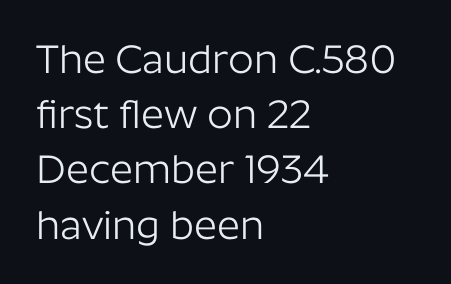
Are there feet on the stems? There aren't — it's a sans. Standard letterfit; no display-style spreading of the glyphs. In terms of leading, this rendering sits right in the middle. Ascenders rise straight up at ninety degrees.
